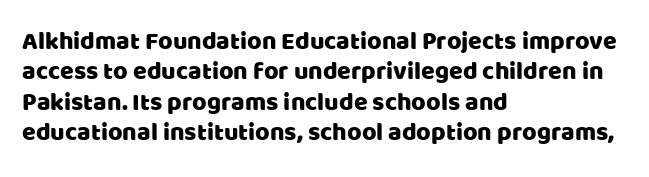
Q: Is the text italic (slanted)? A: No, it is upright.
Q: Is the text underlined? A: No.
Q: How is the paragraph aligned? A: Left-aligned.
Q: Is the spacing between letters normal or unusually wide? A: Normal.
